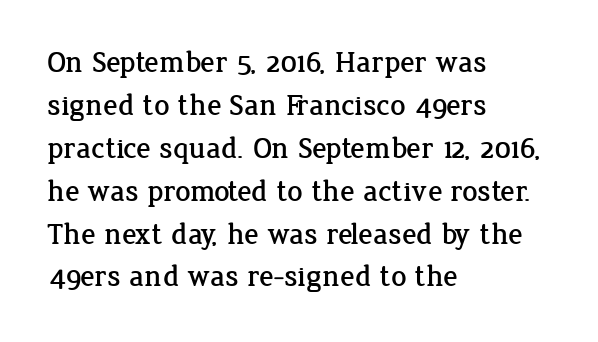
{"serif": "yes", "italic": "no", "width": "normal", "stroke_contrast": "low", "x_height": "medium", "monospaced": "no", "underline": "no", "align": "left", "line_spacing": "normal", "line_spacing_ratio": 1.43, "letter_spacing": "normal", "letter_spacing_em": 0.0, "glyph_px": 30}
